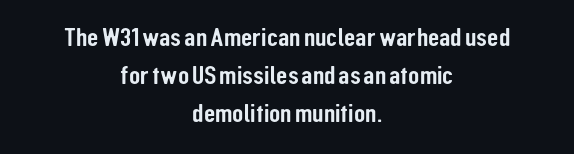
Visually the block forms a symmetrical silhouette, jagged on both flanks. The lines sit at an ordinary, default distance from one another. Characters remain perfectly vertical along every line. The specimen omits any rule beneath the text block's lines.
